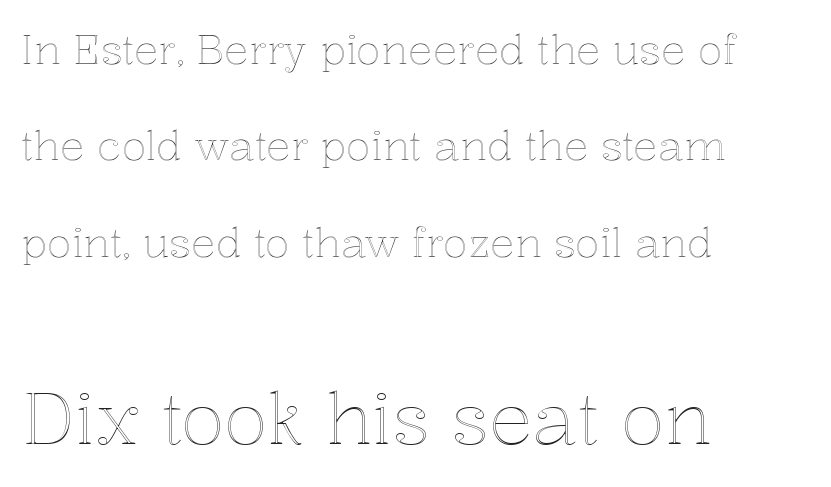
Q: Is the text italic (slanted)? A: No, it is upright.
Q: Is the text underlined? A: No.
Q: How is the paragraph aligned? A: Left-aligned.
Q: Is the spacing between letters normal or unusually wide? A: Normal.
Q: Is the spacing between lines tight, normal or loose? A: Loose.
Q: Which block of text is set in a larger size, the first (top) or the second (bottom)? A: The second (bottom) one.
Q: Width (condensed, normal, or wide)? A: Normal.
Q: x-height? A: Medium.
Q: Monospaced? A: No.
